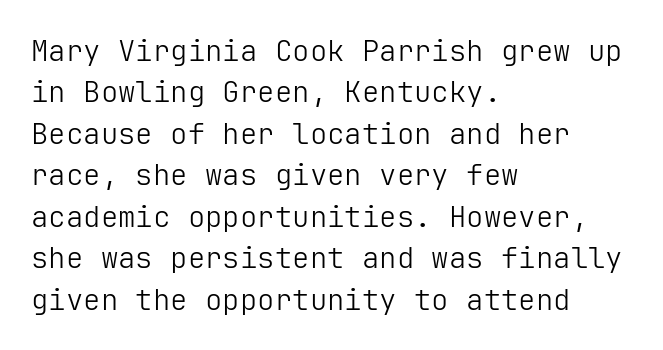
The image shows 29 px light sans-serif type, upright; set left-aligned, normal line spacing (1.43x), normal letter spacing, not underlined; low stroke contrast and a medium x-height.
